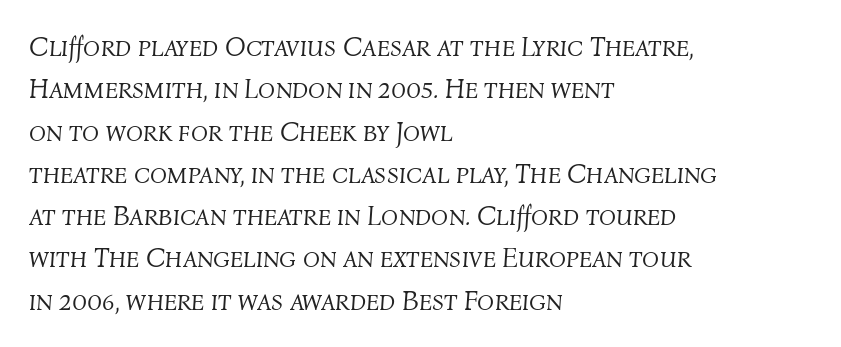
No extra tracking has been applied to these lines. Summary of vertical rhythm: regular, with standard interline spacing. Looking at the ascenders, they clearly lean. Horizontally, the lines are justified to the leading edge only.
